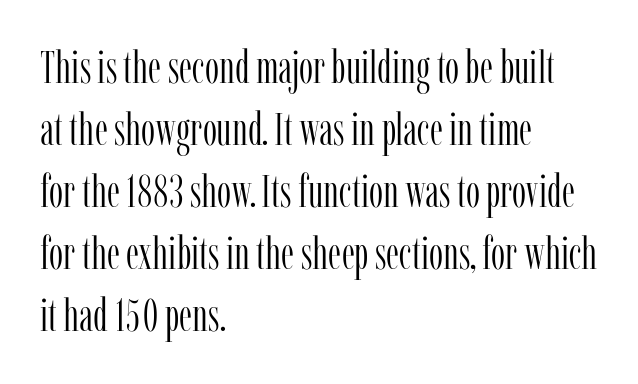
The image shows 45 px light, condensed serif type, upright; set left-aligned, normal line spacing (1.38x), normal letter spacing, not underlined; low stroke contrast and a medium x-height.
